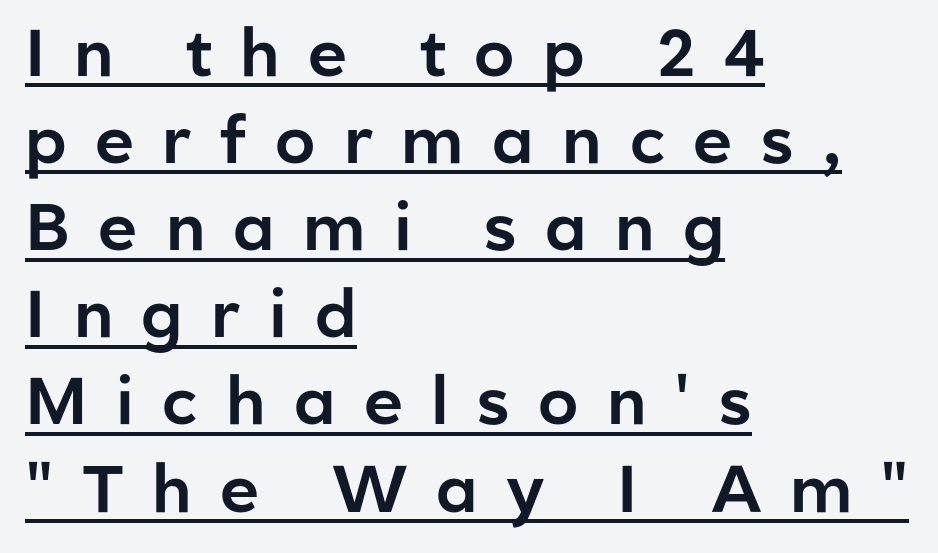
Q: Is the text italic (slanted)? A: No, it is upright.
Q: Is the typeface a serif or a sans-serif typeface? A: Sans-serif.
Q: Is the text underlined? A: Yes.
Q: How is the paragraph aligned? A: Left-aligned.
Q: Is the spacing between letters normal or unusually wide? A: Unusually wide.
Q: Is the spacing between lines tight, normal or loose? A: Normal.
Q: Width (condensed, normal, or wide)? A: Normal.
Q: Stroke contrast? A: Low.
Q: x-height? A: Medium.
Q: Monospaced? A: No.
